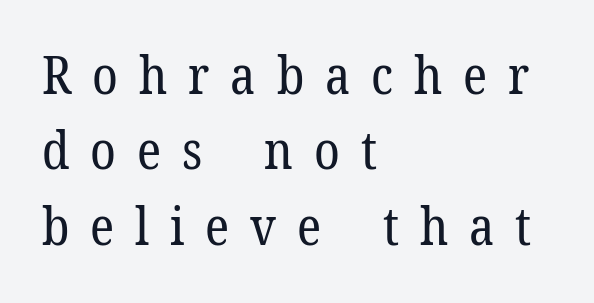
Notice how descenders clear the ascenders below comfortably — that's standard leading. Do the characters align in a grid? No, the font is proportional. Each word looks stretched out because of the extra space between its letters. The specimen omits any rule beneath the text block's lines. Is the stroke heavy? The answer is a plain regular-or-lighter. The lines are quadded left.
